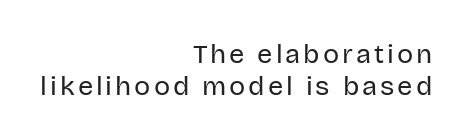
Q: Is the text bold? A: No.
Q: Is the text italic (slanted)? A: No, it is upright.
Q: Is the text underlined? A: No.
Q: How is the paragraph aligned? A: Right-aligned.
